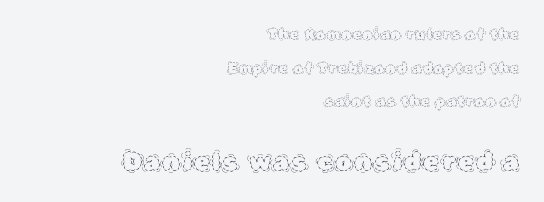
The image shows 25 px text type, upright; set right-aligned, loose line spacing (2.4x), not underlined; the second (bottom) block is 1.79x larger.
